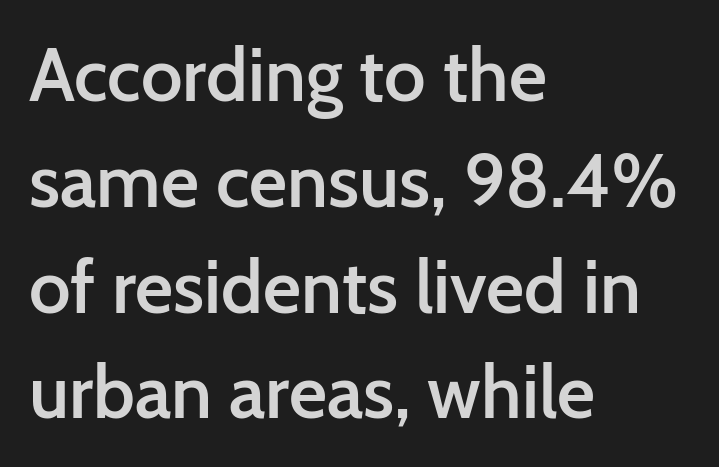
{"serif": "no", "italic": "no", "bold": "semi", "weight": "semibold", "width": "normal", "stroke_contrast": "low", "x_height": "medium", "monospaced": "no", "underline": "no", "align": "left", "line_spacing": "normal", "line_spacing_ratio": 1.43, "letter_spacing": "normal", "letter_spacing_em": 0.0, "glyph_px": 74}
